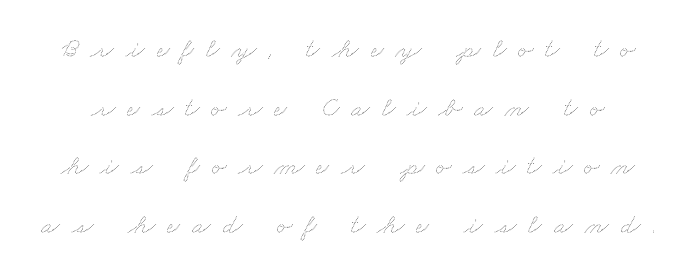
The image shows 28 px thin, wide type; set loose line spacing (2.09x), unusually wide letter spacing (+0.42 em), not underlined; medium stroke contrast and a small x-height.
